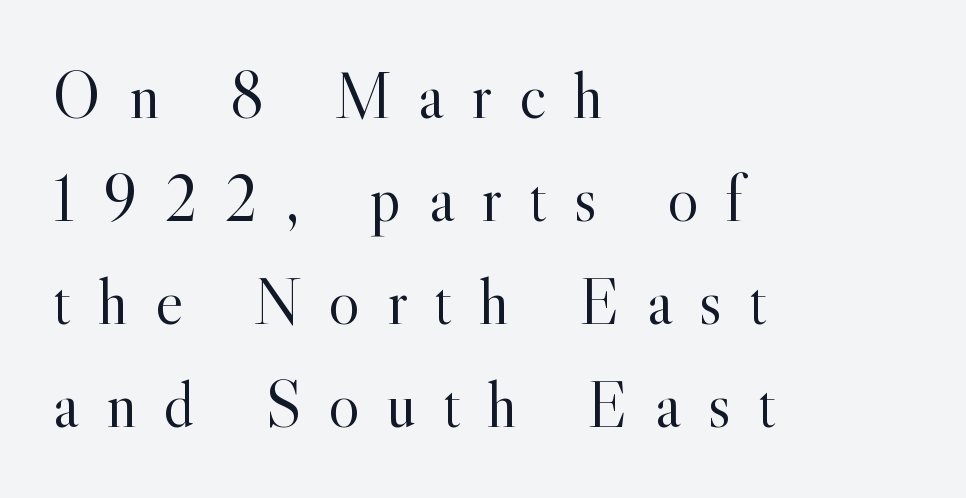
{"serif": "yes", "italic": "no", "bold": "no", "weight": "light", "width": "normal", "x_height": "small", "monospaced": "no", "underline": "no", "align": "left", "line_spacing": "normal", "line_spacing_ratio": 1.56, "letter_spacing": "wide", "letter_spacing_em": 0.41, "glyph_px": 66}
